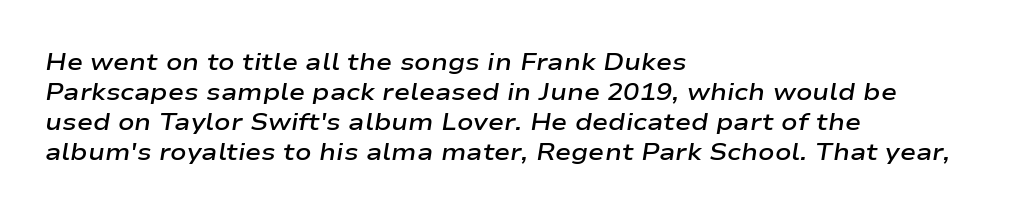
Rows of type keep a routine distance in the vertical direction. Inter-character spacing is left at the font's built-in metrics. The passage is arranged the way most books set body copy — flush left. Notice how the stems are inclined rather than vertical — that's the hallmark of italics.
